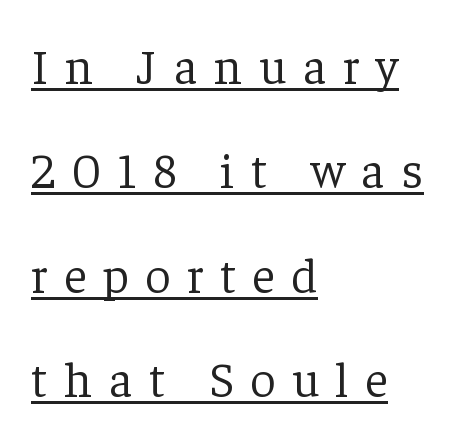
{"serif": "yes", "italic": "no", "bold": "no", "weight": "light", "width": "normal", "stroke_contrast": "low", "x_height": "medium", "monospaced": "no", "underline": "yes", "align": "left", "line_spacing": "loose", "line_spacing_ratio": 2.09, "letter_spacing": "wide", "letter_spacing_em": 0.33, "glyph_px": 50}
